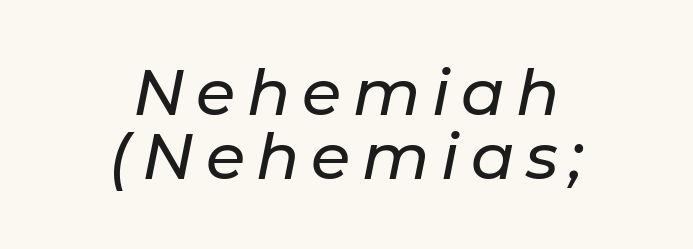
Q: Is the text italic (slanted)? A: Yes, it leans right by about 11 degrees.
Q: Is the text underlined? A: No.
Q: How is the paragraph aligned? A: Centered.
Q: Is the spacing between lines tight, normal or loose? A: Tight.
Q: Width (condensed, normal, or wide)? A: Normal.
Q: Stroke contrast? A: Low.
Q: x-height? A: Medium.
Q: Monospaced? A: No.
